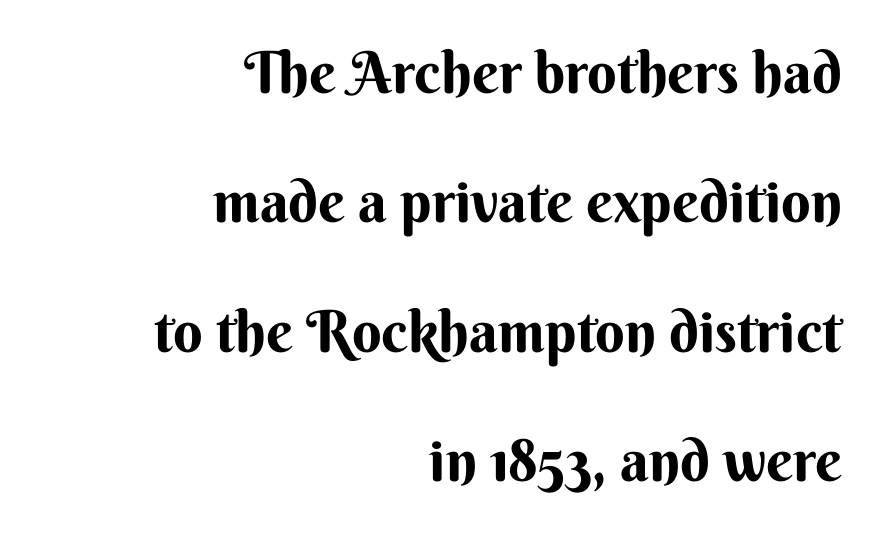
This is sans-serif lettering, the kind often seen on screens and signage. The paragraph shown leans on its right margin. The face used here has the dense, thick strokes of a bold. If you drew a line through each stem, it would be perfectly vertical. The rendering uses natural spacing where letterforms have individual widths.
